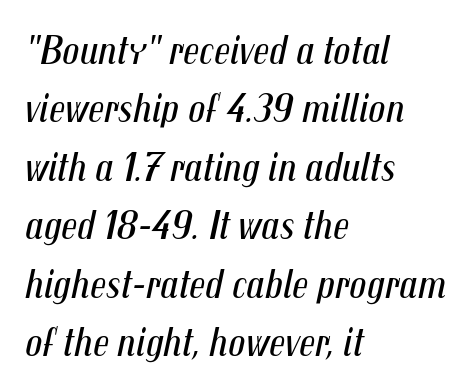
Q: Is the text bold? A: No.
Q: Is the text italic (slanted)? A: Yes, it leans right by about 12 degrees.
Q: Is the text underlined? A: No.
Q: How is the paragraph aligned? A: Left-aligned.
Q: Is the spacing between letters normal or unusually wide? A: Normal.
Q: Is the spacing between lines tight, normal or loose? A: Normal.
Q: Width (condensed, normal, or wide)? A: Condensed.
Q: Stroke contrast? A: Medium.
Q: x-height? A: Medium.
Q: Monospaced? A: No.
